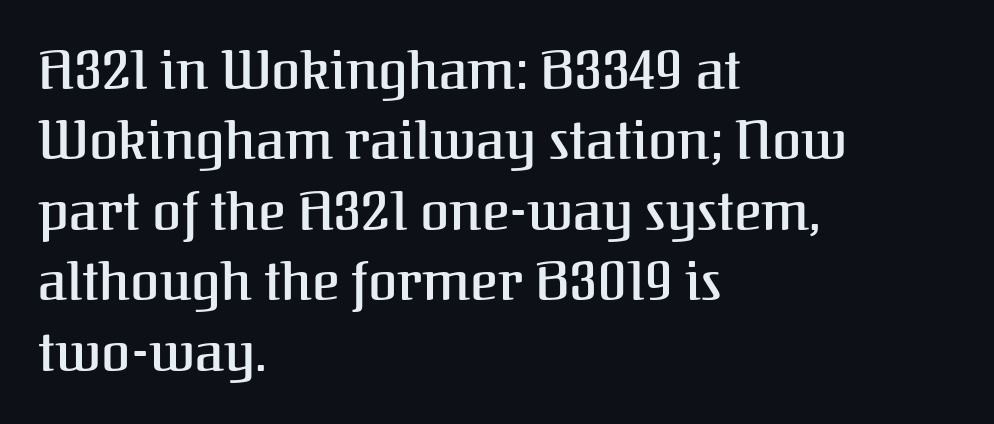
Q: Is the text italic (slanted)? A: No, it is upright.
Q: Is the typeface a serif or a sans-serif typeface? A: Serif.
Q: Is the text underlined? A: No.
Q: How is the paragraph aligned? A: Left-aligned.
Q: Is the spacing between letters normal or unusually wide? A: Normal.
Q: Is the spacing between lines tight, normal or loose? A: Normal.
Q: Width (condensed, normal, or wide)? A: Normal.
Q: Stroke contrast? A: Medium.
Q: x-height? A: Medium.
Q: Monospaced? A: No.
